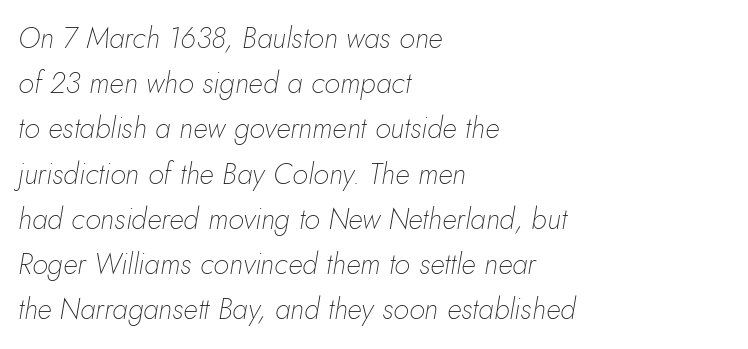
You could call the tracking neutral — neither tight nor loose. No word sits above an underline. Each letter keeps its own natural width here, so spacing adapts to shape. An italicized treatment has been applied to the whole sample.
